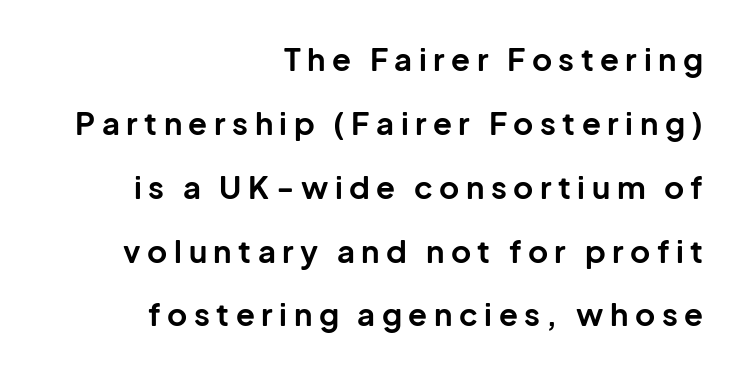
{"serif": "no", "italic": "no", "bold": "yes", "weight": "bold", "width": "normal", "stroke_contrast": "low", "x_height": "medium", "monospaced": "no", "underline": "no", "align": "right", "line_spacing": "loose", "line_spacing_ratio": 2.06, "letter_spacing": "wide", "letter_spacing_em": 0.21, "glyph_px": 31}
